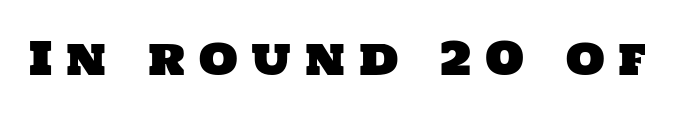
The image shows 45 px sans-serif type; set unusually wide letter spacing (+0.31 em), not underlined; low stroke contrast and a large x-height.
